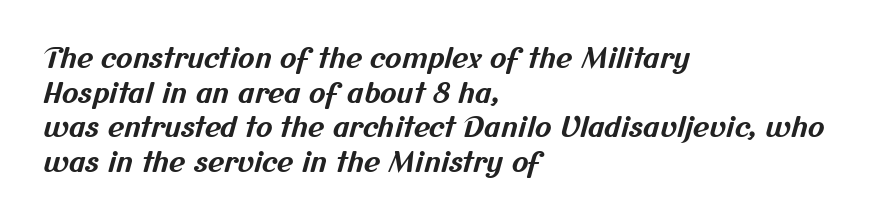
{"serif": "no", "bold": "yes", "weight": "bold", "width": "normal", "stroke_contrast": "medium", "x_height": "medium", "monospaced": "no", "underline": "no", "align": "left", "line_spacing_ratio": 1.24, "letter_spacing": "normal", "letter_spacing_em": 0.0, "glyph_px": 28}
